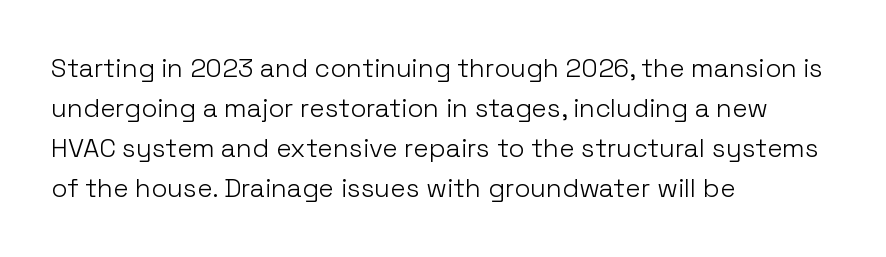
{"italic": "no", "bold": "no", "underline": "no", "align": "left", "line_spacing": "normal", "line_spacing_ratio": 1.54, "letter_spacing": "normal", "letter_spacing_em": 0.0, "glyph_px": 26}
